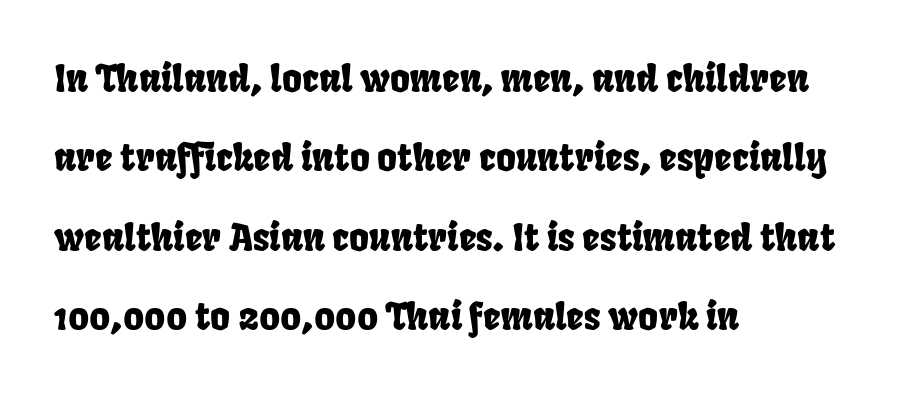
Q: Is the typeface a serif or a sans-serif typeface? A: Sans-serif.
Q: Is the text underlined? A: No.
Q: How is the paragraph aligned? A: Left-aligned.
Q: Is the spacing between letters normal or unusually wide? A: Normal.
Q: Is the spacing between lines tight, normal or loose? A: Loose.
Q: Width (condensed, normal, or wide)? A: Condensed.
Q: Stroke contrast? A: Low.
Q: x-height? A: Large.
Q: Monospaced? A: No.
